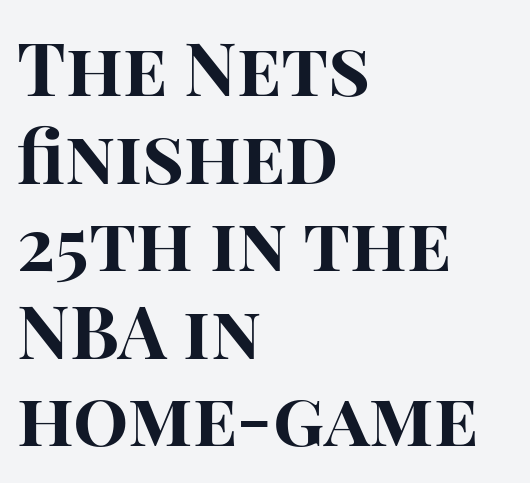
Q: Is the text bold? A: Yes.
Q: Is the text italic (slanted)? A: No, it is upright.
Q: Is the typeface a serif or a sans-serif typeface? A: Sans-serif.
Q: Is the text underlined? A: No.
Q: How is the paragraph aligned? A: Left-aligned.
Q: Is the spacing between letters normal or unusually wide? A: Normal.
Q: Width (condensed, normal, or wide)? A: Normal.
Q: Stroke contrast? A: High.
Q: x-height? A: Large.
Q: Monospaced? A: No.
